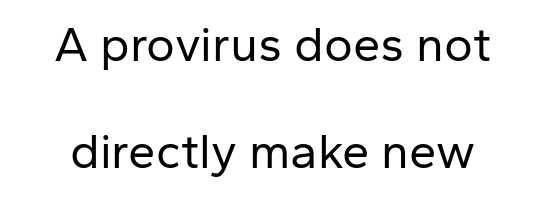
Stems and bowls with no extra thickness — not bold. Short note: letters normally spaced. The specimen omits any rule beneath the text block's lines. Line spacing here is loose. Varying glyph widths throughout — classic text-font behaviour.
